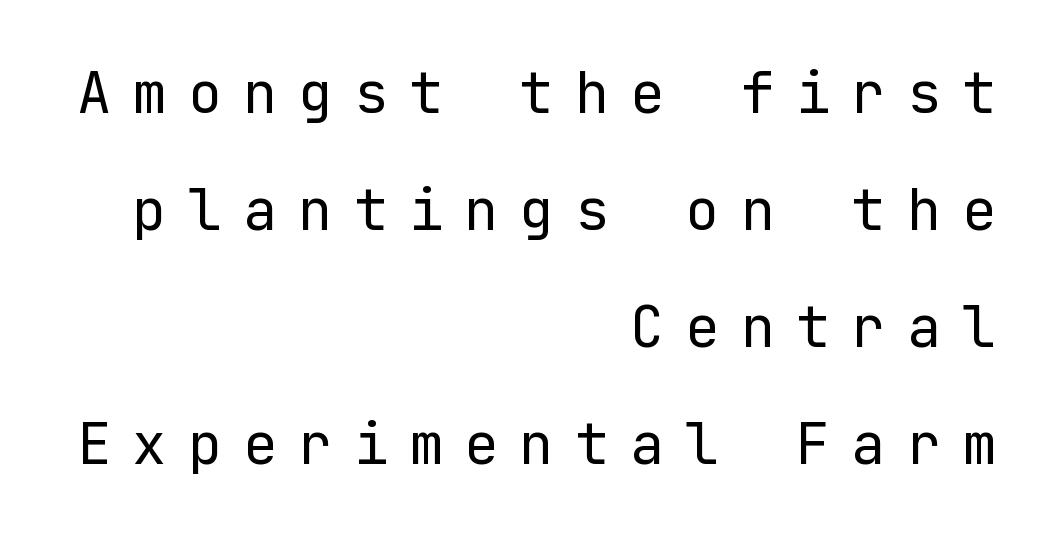
Q: Is the text bold? A: No.
Q: Is the text italic (slanted)? A: No, it is upright.
Q: Is the typeface a serif or a sans-serif typeface? A: Sans-serif.
Q: Is the text underlined? A: No.
Q: How is the paragraph aligned? A: Right-aligned.
Q: Is the spacing between letters normal or unusually wide? A: Unusually wide.
Q: Is the spacing between lines tight, normal or loose? A: Loose.
Q: Width (condensed, normal, or wide)? A: Normal.
Q: Stroke contrast? A: Low.
Q: x-height? A: Medium.
